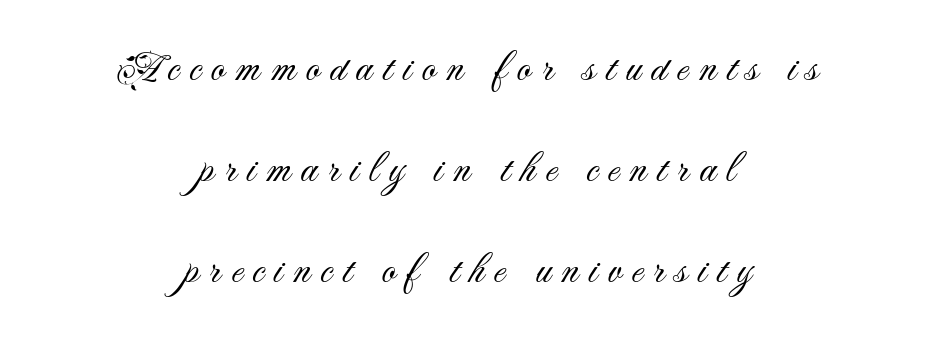
Q: Is the text bold? A: No.
Q: Is the text italic (slanted)? A: Yes.
Q: Is the typeface a serif or a sans-serif typeface? A: Sans-serif.
Q: Is the text underlined? A: No.
Q: How is the paragraph aligned? A: Centered.
Q: Is the spacing between letters normal or unusually wide? A: Unusually wide.
Q: Is the spacing between lines tight, normal or loose? A: Loose.
Q: Width (condensed, normal, or wide)? A: Normal.
Q: Stroke contrast? A: Medium.
Q: x-height? A: Small.
Q: Monospaced? A: No.
